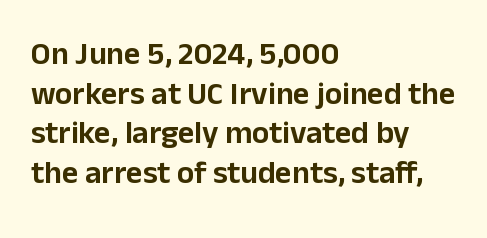
The image shows 32 px sans-serif type, upright; set left-aligned, line spacing 1.24x, normal letter spacing, not underlined; low stroke contrast and a medium x-height.
